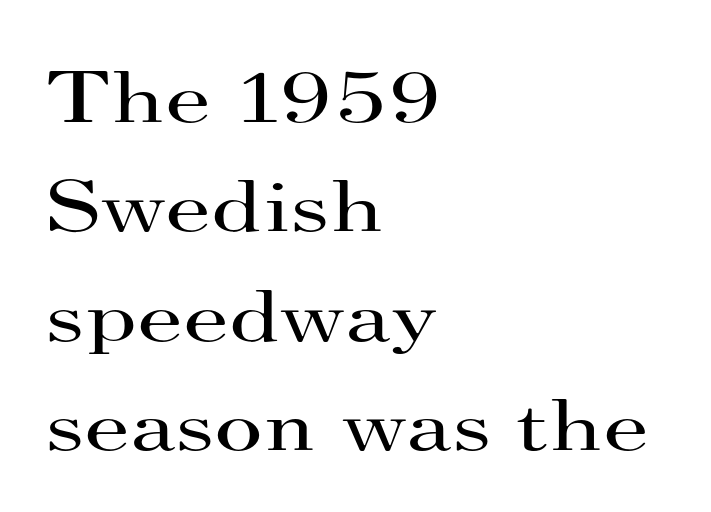
The image shows 75 px regular-weight, wide serif type, upright; set left-aligned, normal line spacing (1.46x), normal letter spacing, not underlined; high stroke contrast and a small x-height.
